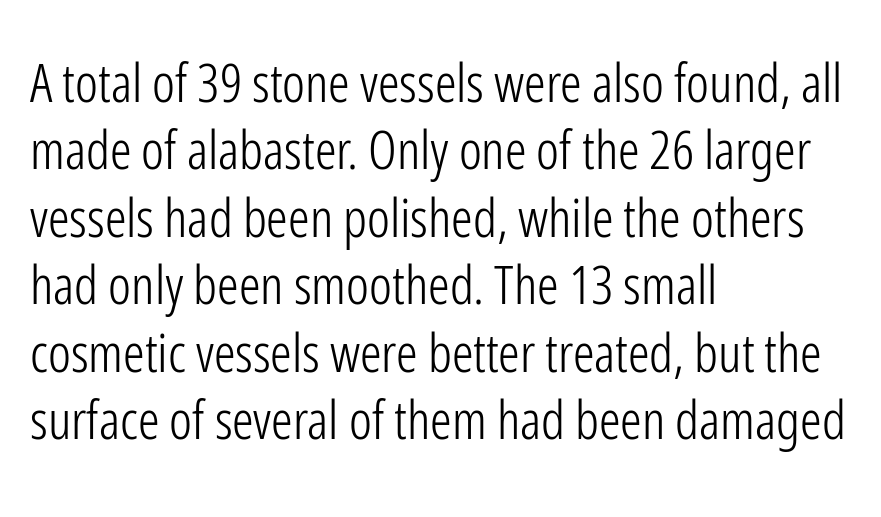
Q: Is the text bold? A: No.
Q: Is the text italic (slanted)? A: No, it is upright.
Q: Is the typeface a serif or a sans-serif typeface? A: Sans-serif.
Q: Is the text underlined? A: No.
Q: How is the paragraph aligned? A: Left-aligned.
Q: Is the spacing between letters normal or unusually wide? A: Normal.
Q: Is the spacing between lines tight, normal or loose? A: Normal.
Q: Width (condensed, normal, or wide)? A: Condensed.
Q: Stroke contrast? A: Low.
Q: x-height? A: Medium.
Q: Monospaced? A: No.
